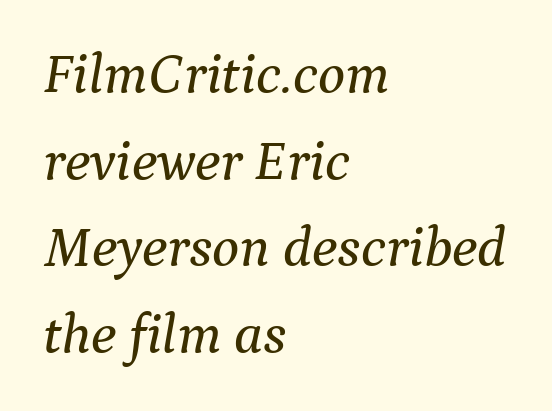
Is this a fixed-width face? No — the glyphs have proportional, varying widths. Would a proofreader flag this as italicized? Yes. The typeface chosen for these lines features serifs. Quick note: underline off. Caption: standard tracking, unaltered. Regarding leading, the lines here are spaced in the standard way.
